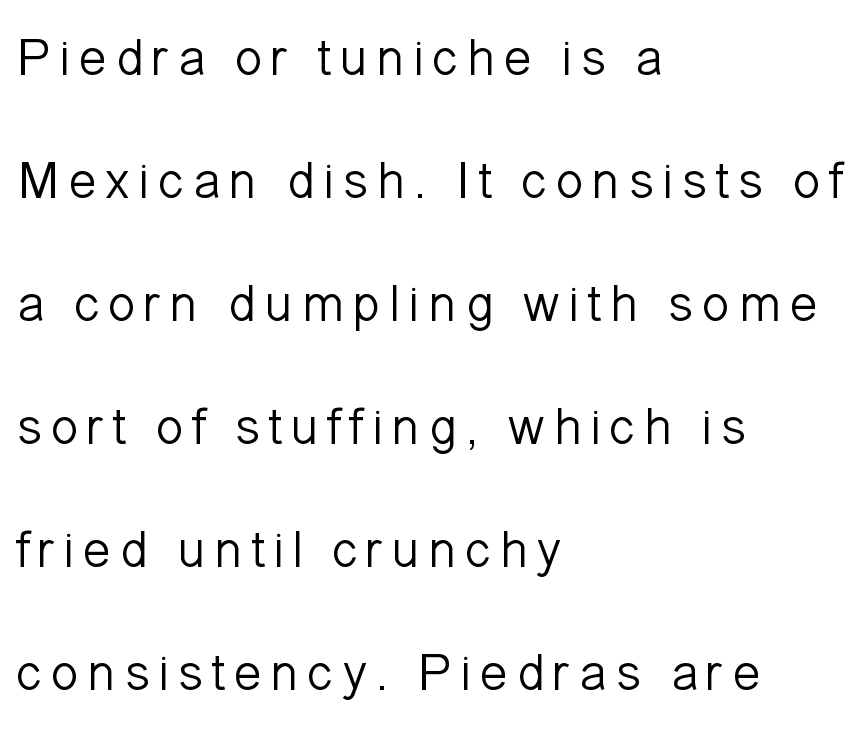
The characters are drawn with everyday or finer stroke widths. Varying glyph widths throughout — classic text-font behaviour. A roman cut, with each character standing at attention. Each new line begins a long way beneath the previous one. These lines are set flush left with a ragged right edge. Decoration check: the copy has no underline.
